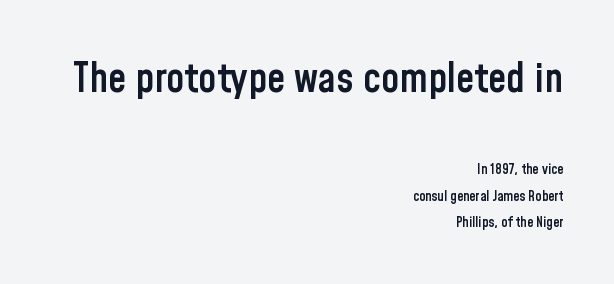
The image shows 41 px semibold, condensed sans-serif type, upright; set right-aligned, line spacing 1.87x, normal letter spacing, not underlined; the first (top) block is 2.93x larger; low stroke contrast and a medium x-height.
